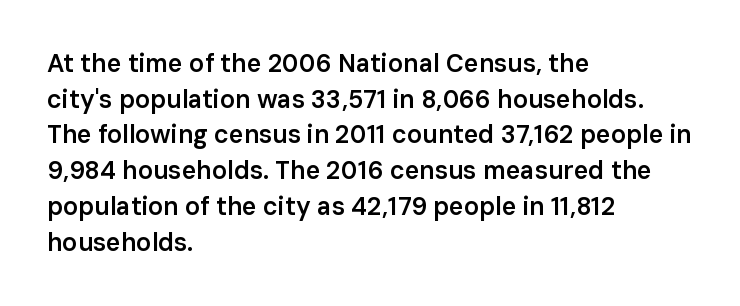
{"italic": "no", "bold": "semi", "underline": "no", "align": "left", "line_spacing": "normal", "line_spacing_ratio": 1.43, "letter_spacing": "normal", "letter_spacing_em": 0.0, "glyph_px": 25}
